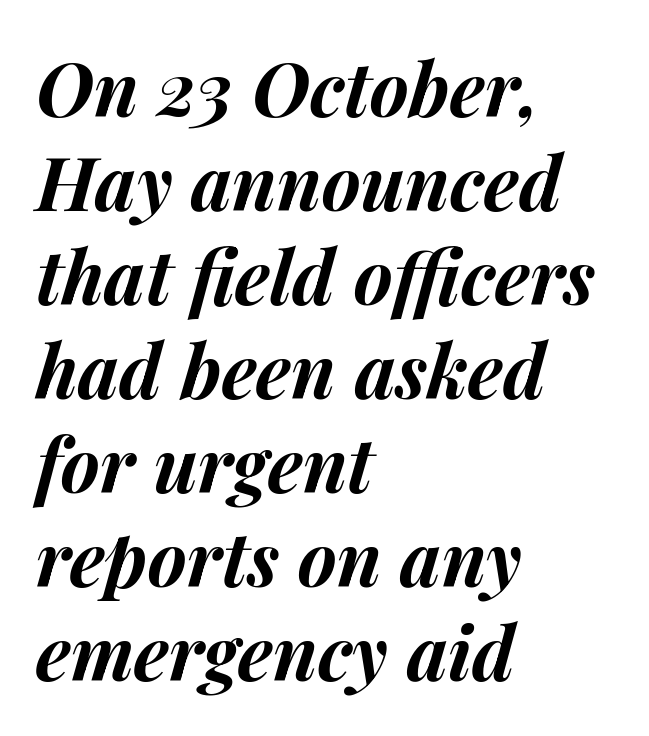
If you drew a line through each stem, it would be angled. The designer left line spacing at the default. The specimen omits any rule beneath the text block's lines. Pretty heavy lettering here — definitely bold. Proportional: the letters do not fall into vertical columns.
